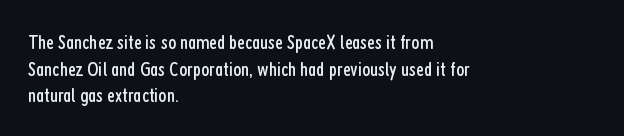
{"italic": "no", "bold": "no", "underline": "no", "align": "left", "line_spacing": "normal", "line_spacing_ratio": 1.27, "letter_spacing": "normal", "letter_spacing_em": 0.0, "glyph_px": 21}
